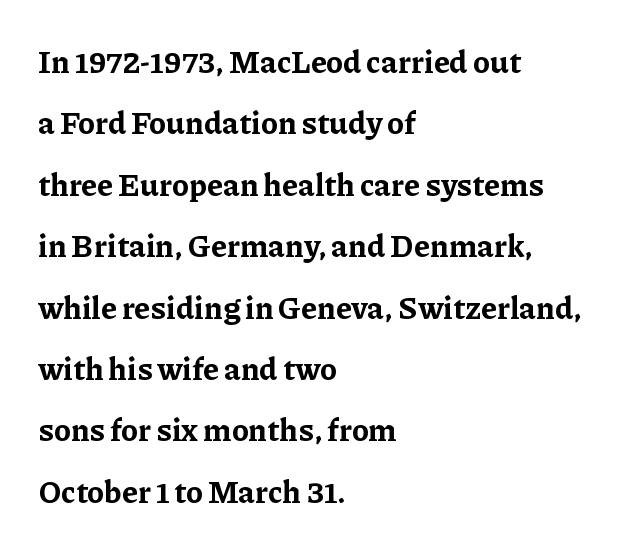
{"serif": "yes", "italic": "no", "bold": "yes", "weight": "bold", "width": "normal", "stroke_contrast": "low", "x_height": "medium", "monospaced": "no", "underline": "no", "align": "left", "line_spacing": "loose", "line_spacing_ratio": 1.98, "letter_spacing": "normal", "letter_spacing_em": 0.0, "glyph_px": 31}
